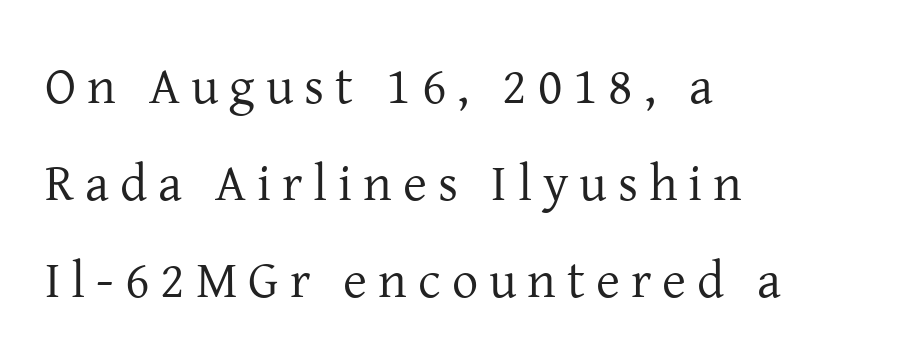
Compared with a typical body face, this is equally light or lighter still. This sample has the flowing, uneven cadence of proportional lettering. The foot of each line stays bare and open. These lines are composed in type with serifs. Honestly, the letter spacing is so wide it's the main thing you notice.
